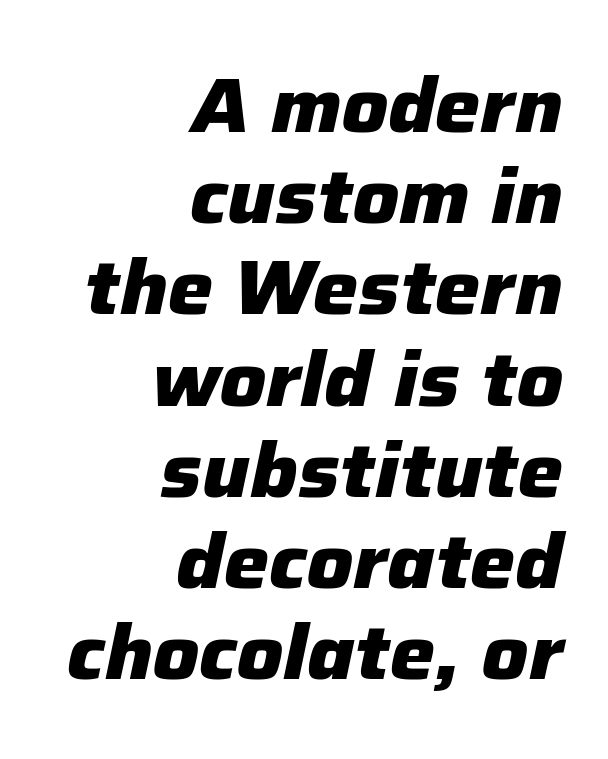
The image shows 76 px heavy type, italic (leaning right); set right-aligned, line spacing 1.2x, normal letter spacing, not underlined; low stroke contrast and a medium x-height.
